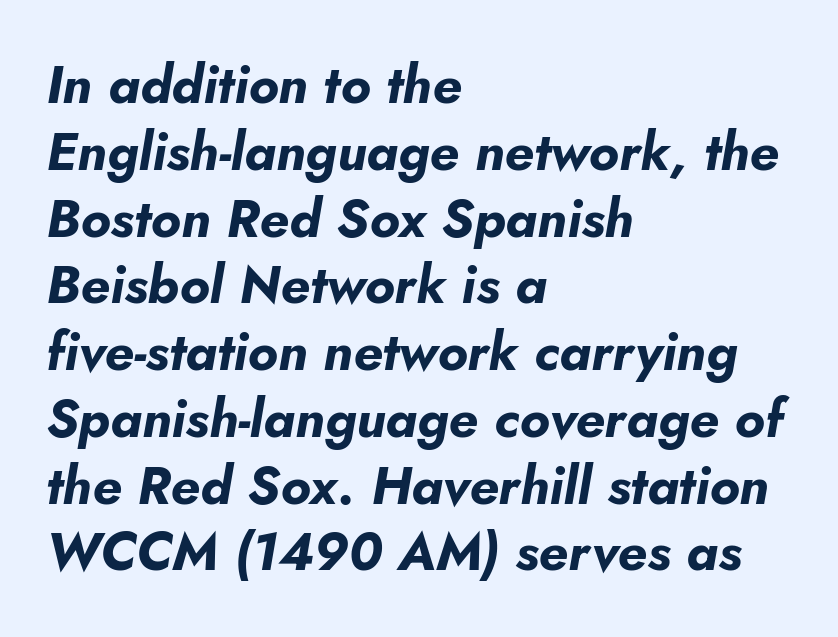
Proportional: the letters do not fall into vertical columns. Each new line begins a customary step beneath the previous one. The gap between lines stays unmarked. The tracking reads as untouched default to a designer's eye. Its strokes are broad and dark, the hallmark of bold type. Observe the lean: these are italic letterforms.
